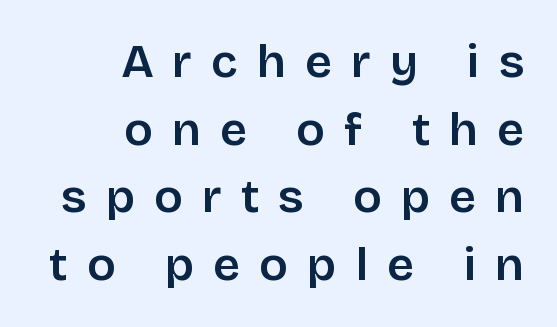
{"serif": "no", "italic": "no", "width": "normal", "stroke_contrast": "low", "x_height": "large", "monospaced": "no", "underline": "no", "align": "right", "line_spacing": "normal", "line_spacing_ratio": 1.44, "letter_spacing": "wide", "letter_spacing_em": 0.41, "glyph_px": 47}
